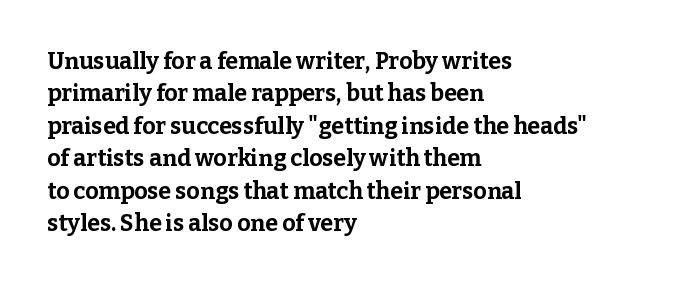
The image shows 23 px bold type, upright; set left-aligned, normal line spacing (1.41x), normal letter spacing, not underlined.
